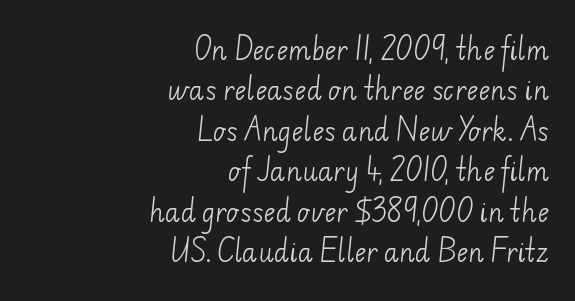
The image shows 25 px text type; set right-aligned, normal line spacing (1.62x), normal letter spacing, not underlined.
